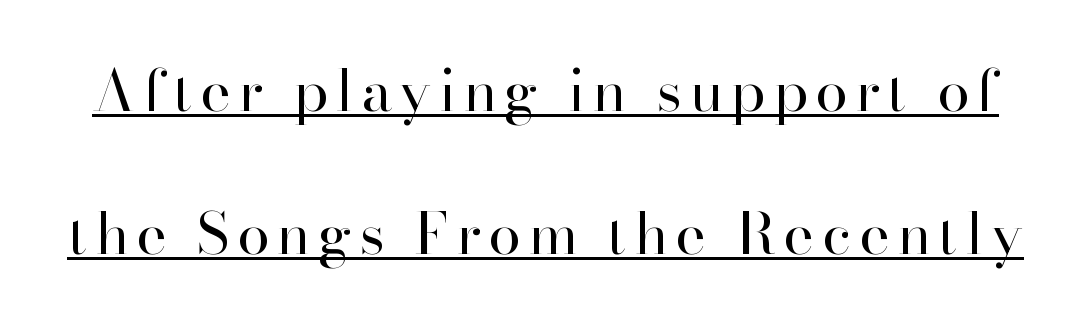
Loosely led — the rows are spread out. Nope, not italic — everything's standing straight. This sample uses a serif face. Looks like regular typesetting: each glyph gets only the width it needs.
